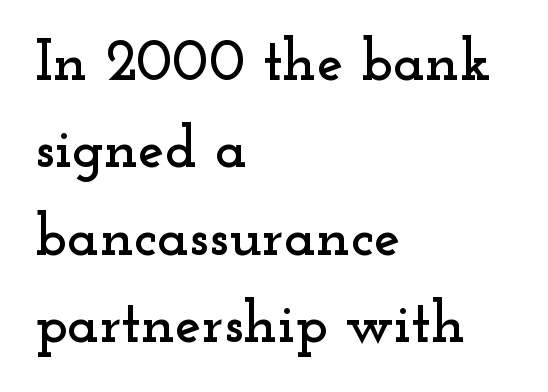
{"serif": "yes", "italic": "no", "width": "wide", "stroke_contrast": "low", "x_height": "small", "monospaced": "no", "underline": "no", "align": "left", "line_spacing": "normal", "line_spacing_ratio": 1.48, "letter_spacing": "normal", "letter_spacing_em": 0.0, "glyph_px": 59}
